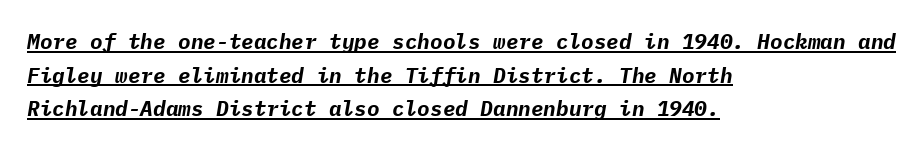
The horizontal fit of the characters is conventional and even. Whoever set this chose a conventional vertical rhythm. This sample carries an underscore along the baseline area. Notice how the passage keeps a crisp vertical edge on the left only.
